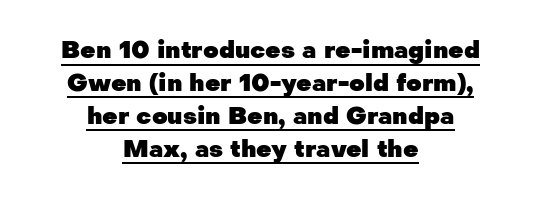
Is the block centered? Yes — each line is placed symmetrically about the middle. A typesetter would call this zero additional tracking. Heavy-handed strokes throughout: this text is bold. Honestly, the row spacing looks completely unremarkable. If you drew a line through each stem, it would be perfectly vertical.
